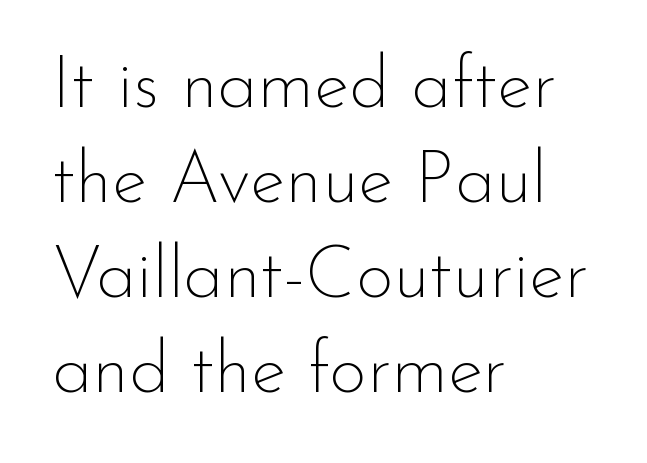
Line starts are locked; line ends wander. Spacing between characters is what you'd get straight out of the box. The space beneath each line is pristine and unruled. In terms of posture, this sample is upright.
